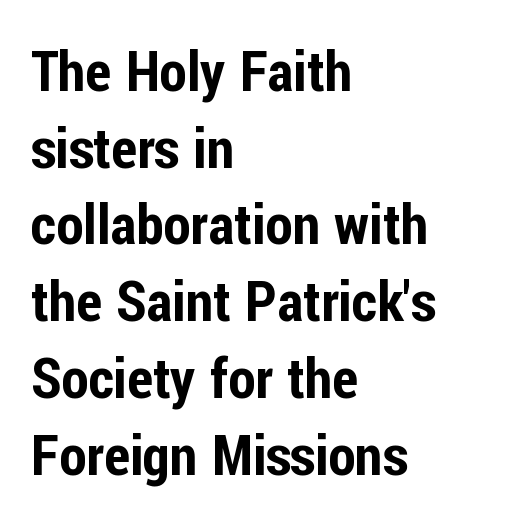
Q: Is the text italic (slanted)? A: No, it is upright.
Q: Is the typeface a serif or a sans-serif typeface? A: Sans-serif.
Q: Is the text underlined? A: No.
Q: How is the paragraph aligned? A: Left-aligned.
Q: Is the spacing between letters normal or unusually wide? A: Normal.
Q: Is the spacing between lines tight, normal or loose? A: Normal.
Q: Width (condensed, normal, or wide)? A: Condensed.
Q: Stroke contrast? A: Low.
Q: x-height? A: Medium.
Q: Monospaced? A: No.
